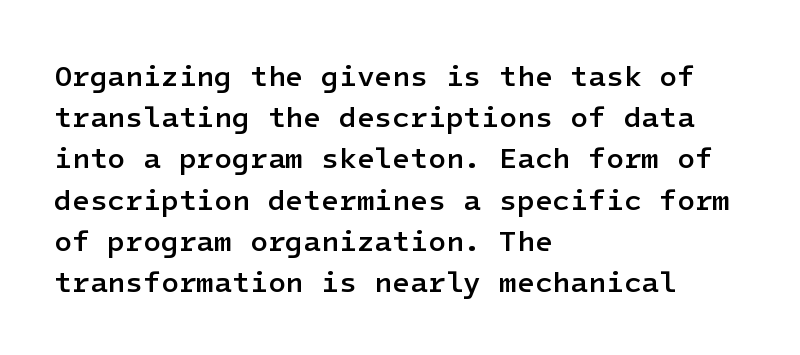
Q: Is the text bold? A: Semi-bold.
Q: Is the text italic (slanted)? A: No, it is upright.
Q: Is the typeface a serif or a sans-serif typeface? A: Sans-serif.
Q: Is the text underlined? A: No.
Q: How is the paragraph aligned? A: Left-aligned.
Q: Is the spacing between letters normal or unusually wide? A: Normal.
Q: Is the spacing between lines tight, normal or loose? A: Normal.
Q: Width (condensed, normal, or wide)? A: Normal.
Q: Stroke contrast? A: Low.
Q: x-height? A: Medium.
